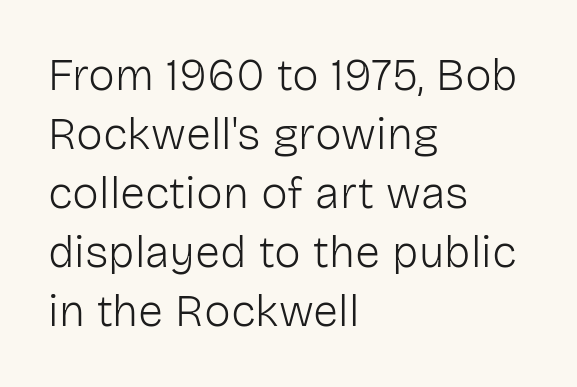
Q: Is the text bold? A: No.
Q: Is the text italic (slanted)? A: No, it is upright.
Q: Is the typeface a serif or a sans-serif typeface? A: Sans-serif.
Q: Is the text underlined? A: No.
Q: How is the paragraph aligned? A: Left-aligned.
Q: Is the spacing between letters normal or unusually wide? A: Normal.
Q: Is the spacing between lines tight, normal or loose? A: Normal.
Q: Width (condensed, normal, or wide)? A: Normal.
Q: Stroke contrast? A: Low.
Q: x-height? A: Medium.
Q: Monospaced? A: No.
